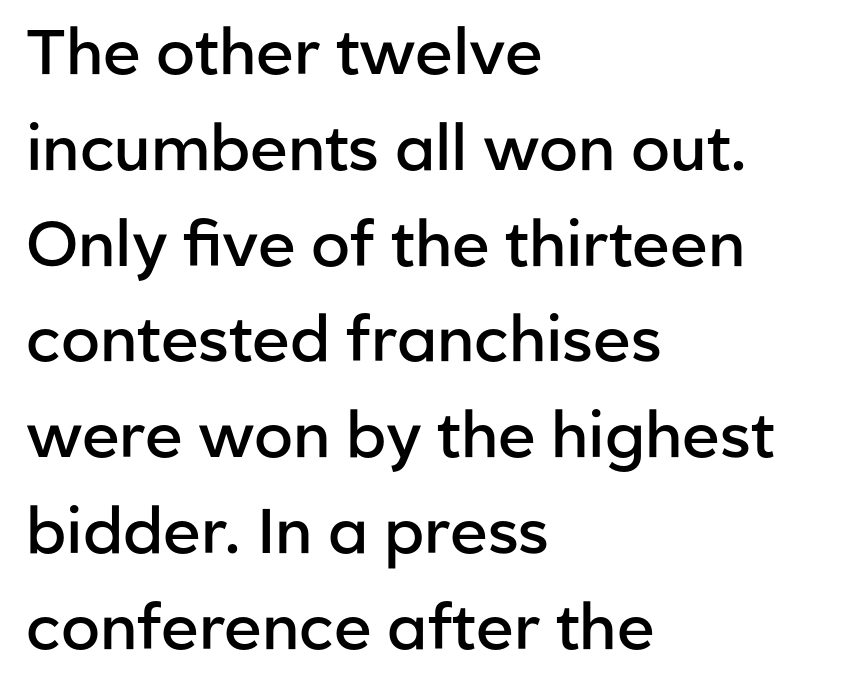
In terms of weight, the rendering is demibold, just under bold. Do the letters lean? They stand straight. No feet cap the strokes, marking this as sans-serif type. Words float on clear page, feet unadorned.
